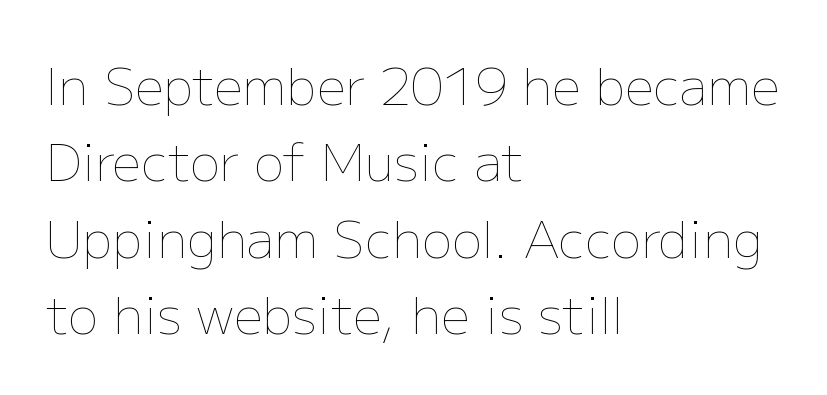
{"italic": "no", "bold": "no", "weight": "thin", "width": "normal", "stroke_contrast": "low", "x_height": "medium", "monospaced": "no", "underline": "no", "align": "left", "line_spacing": "normal", "line_spacing_ratio": 1.5, "letter_spacing": "normal", "letter_spacing_em": 0.0, "glyph_px": 51}
